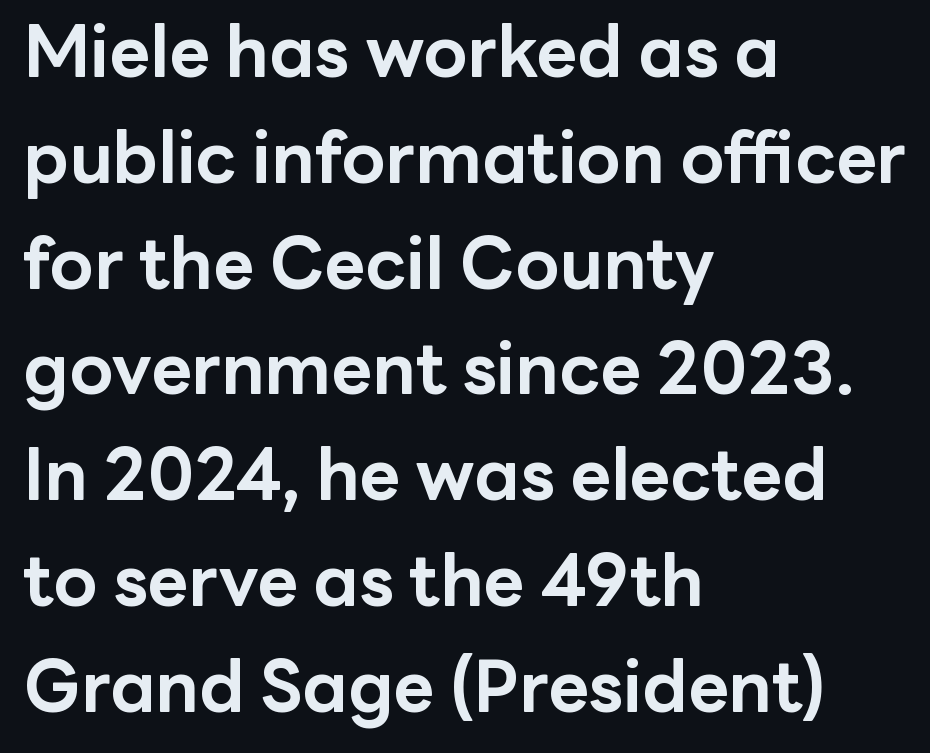
{"serif": "no", "italic": "no", "bold": "yes", "weight": "bold", "width": "normal", "stroke_contrast": "low", "x_height": "medium", "monospaced": "no", "underline": "no", "align": "left", "line_spacing": "normal", "line_spacing_ratio": 1.49, "letter_spacing": "normal", "letter_spacing_em": 0.0, "glyph_px": 71}
